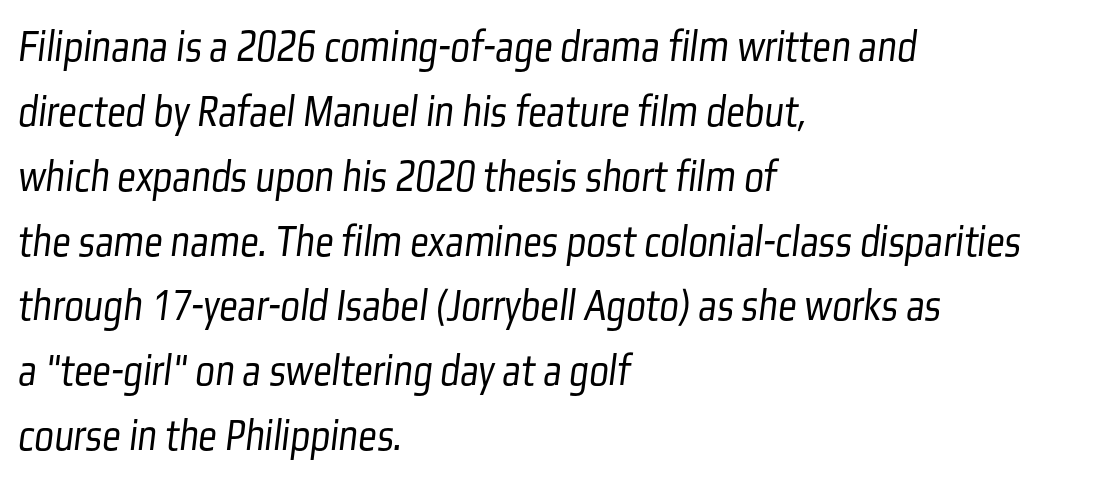
{"serif": "no", "bold": "no", "weight": "light", "width": "condensed", "stroke_contrast": "low", "x_height": "medium", "monospaced": "no", "underline": "no", "align": "left", "line_spacing": "normal", "line_spacing_ratio": 1.41, "letter_spacing": "normal", "letter_spacing_em": 0.0, "glyph_px": 46}
